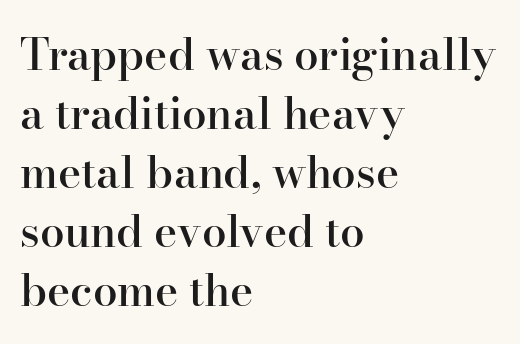
{"serif": "yes", "italic": "no", "bold": "semi", "weight": "semibold", "width": "normal", "stroke_contrast": "high", "x_height": "small", "monospaced": "no", "underline": "no", "align": "left", "line_spacing": "normal", "line_spacing_ratio": 1.34, "letter_spacing": "normal", "letter_spacing_em": 0.0, "glyph_px": 44}
